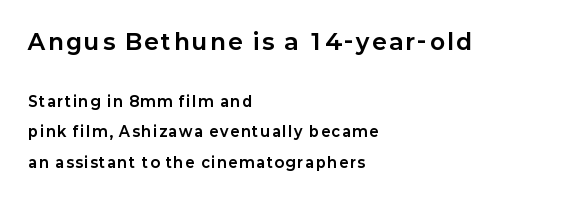
{"italic": "no", "bold": "yes", "underline": "no", "align": "left", "line_spacing": "loose", "line_spacing_ratio": 2.16, "larger_block": "first", "size_ratio": 1.57, "glyph_px": 22}
